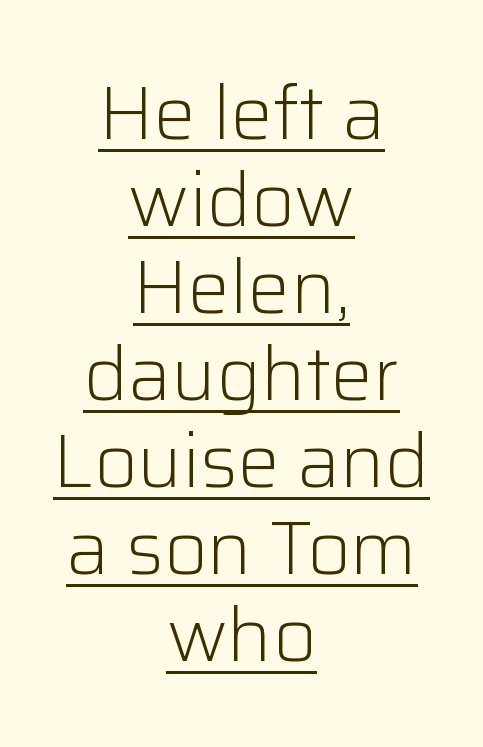
Q: Is the text bold? A: No.
Q: Is the text italic (slanted)? A: No, it is upright.
Q: Is the typeface a serif or a sans-serif typeface? A: Sans-serif.
Q: Is the text underlined? A: Yes.
Q: How is the paragraph aligned? A: Centered.
Q: Is the spacing between letters normal or unusually wide? A: Normal.
Q: Width (condensed, normal, or wide)? A: Normal.
Q: Stroke contrast? A: Low.
Q: x-height? A: Medium.
Q: Monospaced? A: No.
